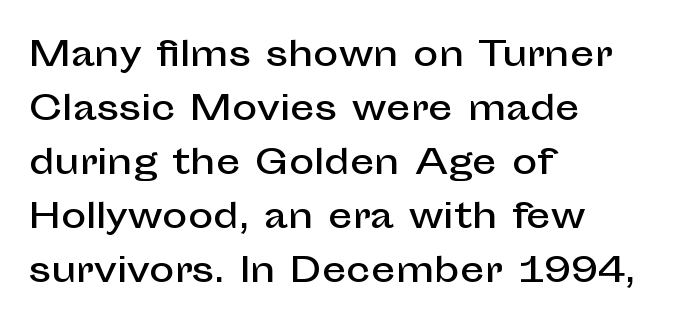
{"serif": "no", "italic": "no", "width": "normal", "stroke_contrast": "low", "x_height": "medium", "monospaced": "no", "underline": "no", "align": "left", "line_spacing": "normal", "line_spacing_ratio": 1.59, "letter_spacing": "normal", "letter_spacing_em": 0.0, "glyph_px": 34}
